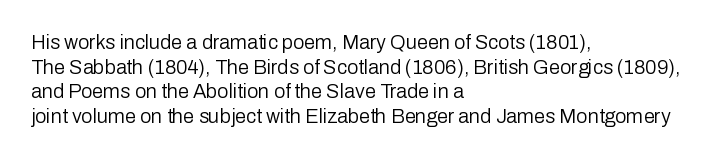
Casual observation: everything's shoved over to the left. This is not heavy type; no bold has been used. Italic? Not at all — the glyphs are vertical. The space beneath each line is pristine and unruled. No extra tracking has been applied to these lines.
